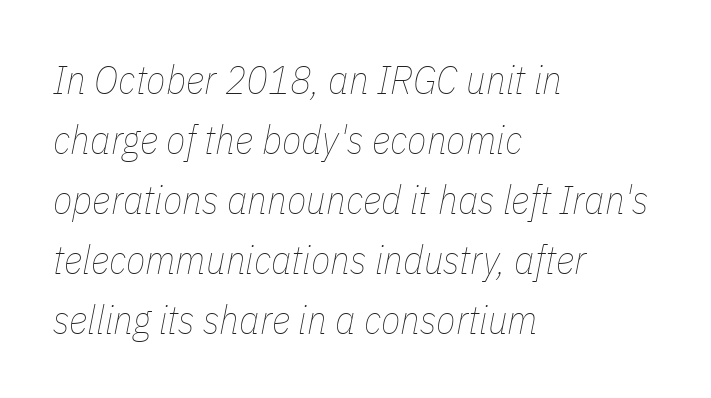
Q: Is the text bold? A: No.
Q: Is the text italic (slanted)? A: Yes, it leans right by about 11 degrees.
Q: Is the text underlined? A: No.
Q: How is the paragraph aligned? A: Left-aligned.
Q: Is the spacing between letters normal or unusually wide? A: Normal.
Q: Is the spacing between lines tight, normal or loose? A: Normal.
Q: Width (condensed, normal, or wide)? A: Condensed.
Q: Stroke contrast? A: Low.
Q: x-height? A: Medium.
Q: Monospaced? A: No.
